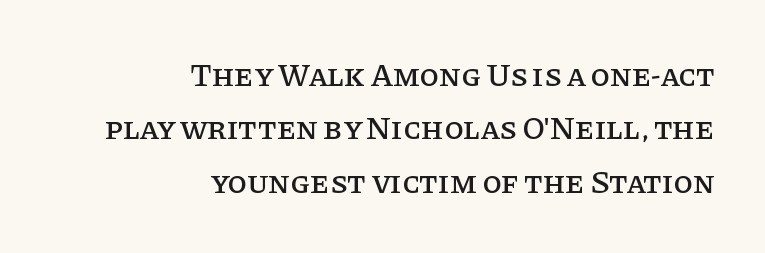
The axis of the letterforms is exactly vertical. One glance says typical: line gaps are just what's usual. This is serif lettering, the kind often seen in printed books. Think of a printed novel: that variable character pitch is what you see here.
